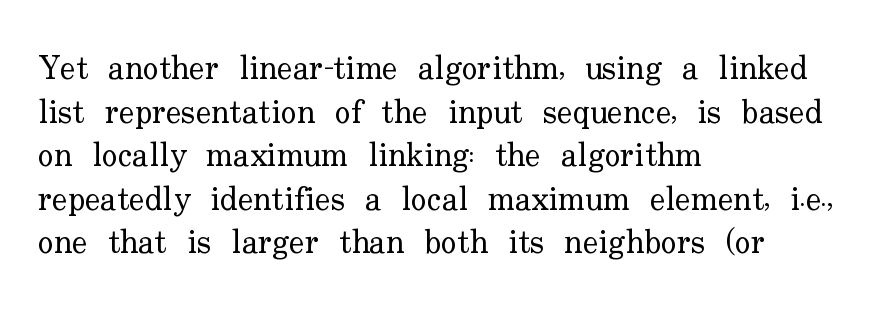
{"serif": "yes", "italic": "no", "bold": "no", "weight": "regular", "width": "normal", "stroke_contrast": "low", "x_height": "small", "monospaced": "no", "underline": "no", "align": "left", "line_spacing": "normal", "line_spacing_ratio": 1.32, "letter_spacing": "normal", "letter_spacing_em": 0.0, "glyph_px": 33}
